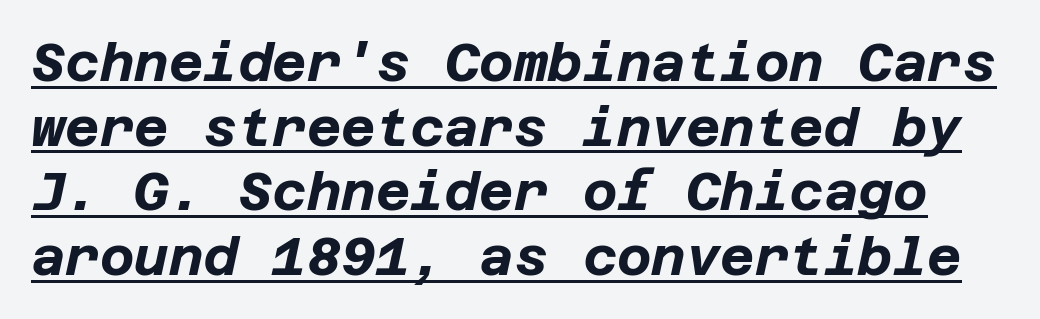
No extra tracking has been applied to these lines. The glyphs have the mass of a bold cut. An italicized treatment has been applied to the whole sample. Does a line run under the words? Yes, clearly.
